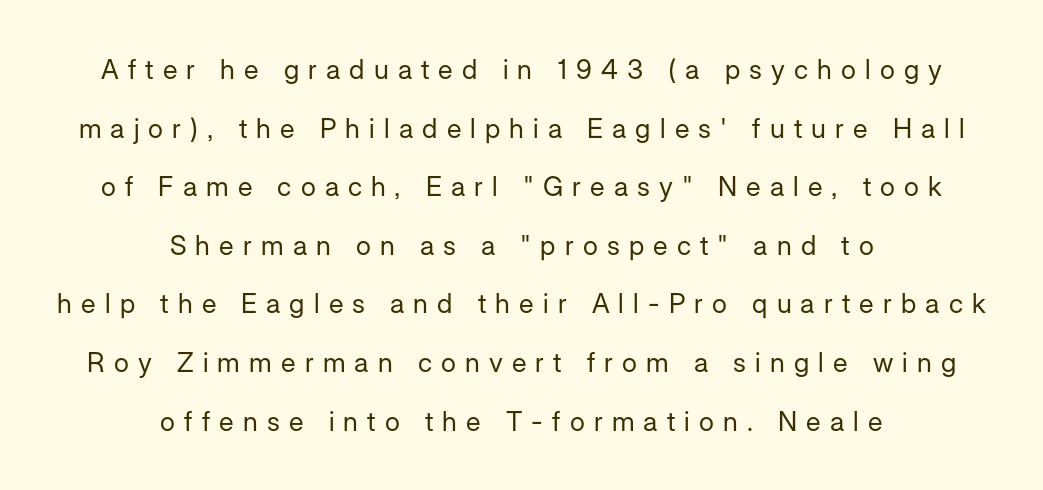
Q: Is the text bold? A: No.
Q: Is the text italic (slanted)? A: No, it is upright.
Q: Is the text underlined? A: No.
Q: How is the paragraph aligned? A: Centered.
Q: Is the spacing between letters normal or unusually wide? A: Unusually wide.
Q: Is the spacing between lines tight, normal or loose? A: Loose.
